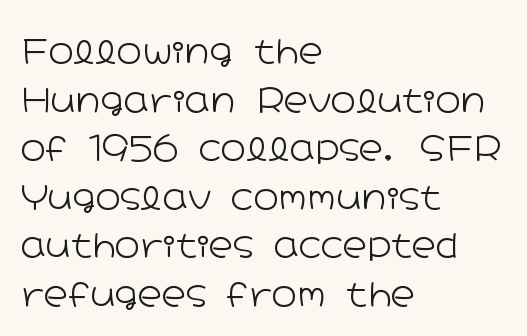
The image shows 34 px light, wide sans-serif type, upright; set left-aligned, normal line spacing (1.43x), normal letter spacing, not underlined; low stroke contrast and a medium x-height.
